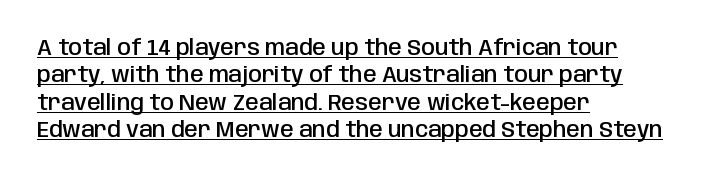
The image shows 22 px text type, upright; set left-aligned, normal line spacing (1.25x), normal letter spacing, underlined.
